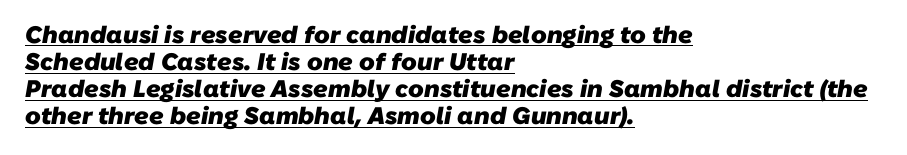
Look at the tracking — it's just the regular setting, nothing added. The passage is arranged the way most books set body copy — flush left. What weight is shown? A full bold with thick strokes. Rows of type sit shoulder to shoulder in the vertical direction. The typesetter has applied underlining to the passage shown.
